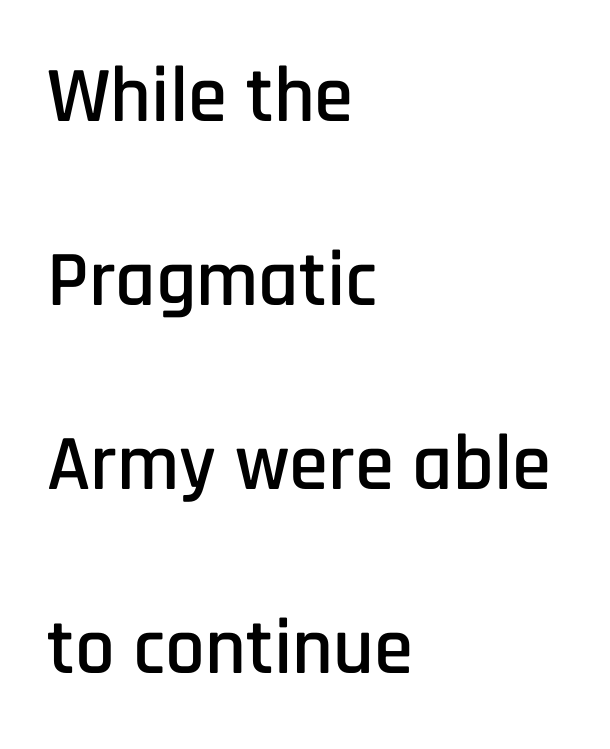
{"serif": "no", "italic": "no", "width": "condensed", "stroke_contrast": "low", "x_height": "large", "monospaced": "no", "underline": "no", "align": "left", "line_spacing": "loose", "line_spacing_ratio": 2.33, "letter_spacing": "normal", "letter_spacing_em": 0.0, "glyph_px": 79}
